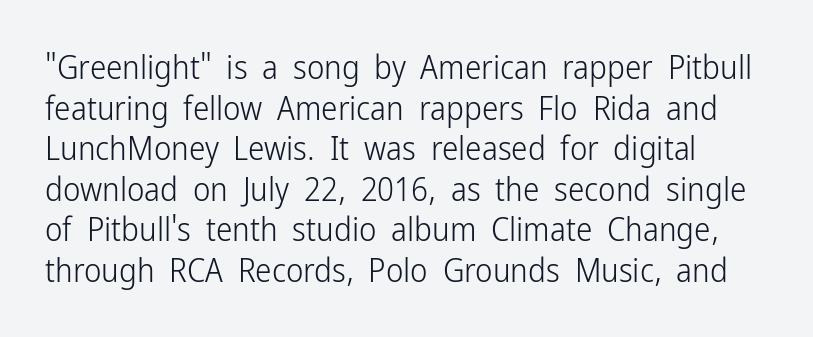
{"serif": "no", "italic": "no", "bold": "no", "weight": "light", "width": "condensed", "stroke_contrast": "low", "x_height": "medium", "monospaced": "no", "underline": "no", "line_spacing_ratio": 1.23, "letter_spacing": "normal", "letter_spacing_em": 0.0, "glyph_px": 33}
